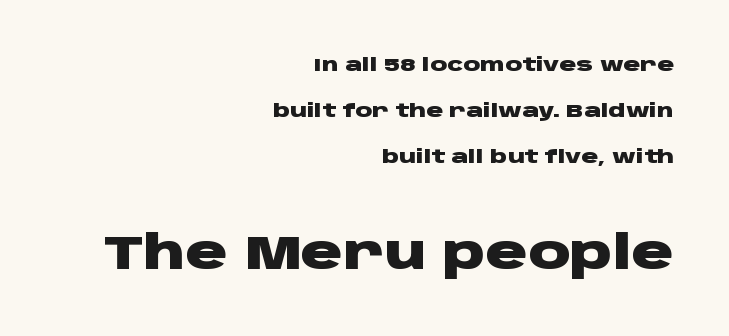
The image shows 47 px heavy, wide sans-serif type, upright; set right-aligned, loose line spacing (2.42x), normal letter spacing, not underlined; the second (bottom) block is 2.47x larger; low stroke contrast and a large x-height.
